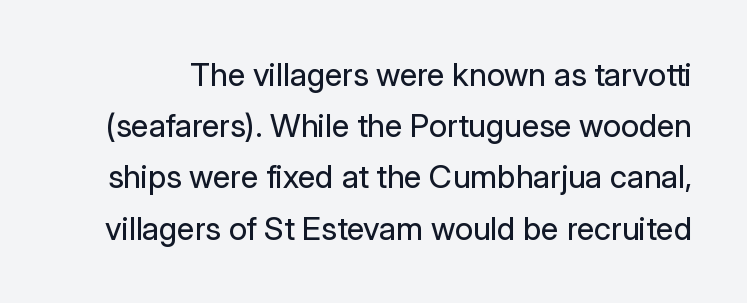
{"serif": "no", "italic": "no", "bold": "no", "weight": "regular", "width": "normal", "stroke_contrast": "low", "x_height": "medium", "monospaced": "no", "underline": "no", "line_spacing": "normal", "line_spacing_ratio": 1.6, "letter_spacing": "normal", "letter_spacing_em": 0.0, "glyph_px": 32}
